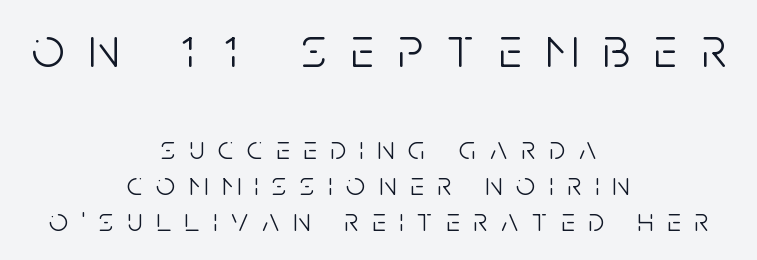
Q: Is the text bold? A: No.
Q: Is the text italic (slanted)? A: No, it is upright.
Q: Is the typeface a serif or a sans-serif typeface? A: Sans-serif.
Q: Is the text underlined? A: No.
Q: How is the paragraph aligned? A: Centered.
Q: Is the spacing between letters normal or unusually wide? A: Unusually wide.
Q: Is the spacing between lines tight, normal or loose? A: Tight.
Q: Which block of text is set in a larger size, the first (top) or the second (bottom)? A: The first (top) one.
Q: Width (condensed, normal, or wide)? A: Condensed.
Q: Stroke contrast? A: Low.
Q: x-height? A: Large.
Q: Monospaced? A: No.
